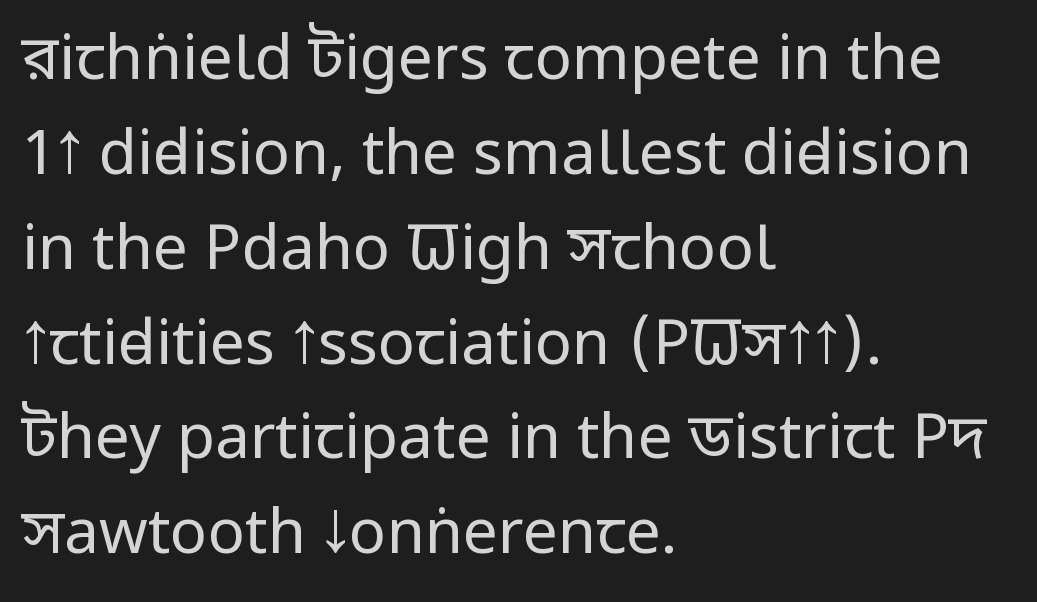
Q: Is the text bold? A: No.
Q: Is the text italic (slanted)? A: No, it is upright.
Q: Is the typeface a serif or a sans-serif typeface? A: Sans-serif.
Q: Is the text underlined? A: No.
Q: How is the paragraph aligned? A: Left-aligned.
Q: Is the spacing between letters normal or unusually wide? A: Normal.
Q: Is the spacing between lines tight, normal or loose? A: Normal.
Q: Width (condensed, normal, or wide)? A: Condensed.
Q: Stroke contrast? A: Low.
Q: x-height? A: Large.
Q: Monospaced? A: No.
